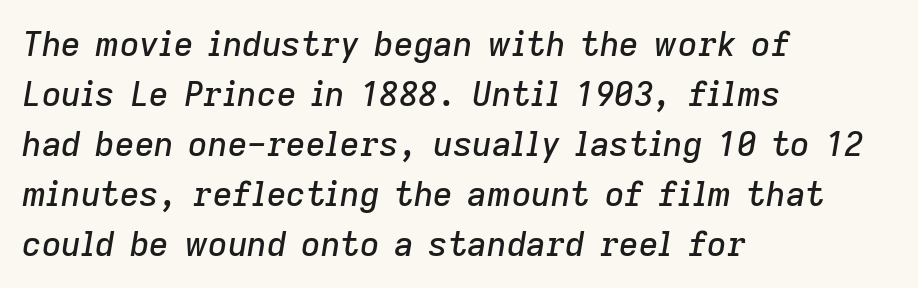
The image shows 34 px text type, italic (leaning right); set left-aligned, normal line spacing (1.47x), normal letter spacing, not underlined; low stroke contrast and a medium x-height.
